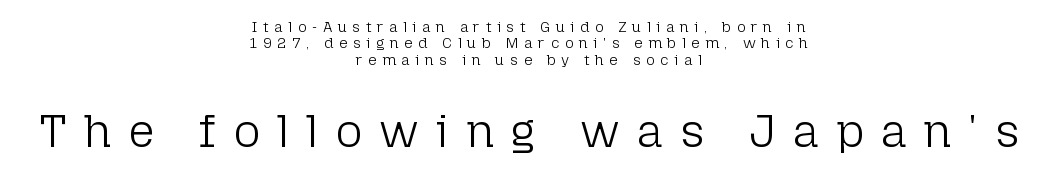
Q: Is the text bold? A: No.
Q: Is the text italic (slanted)? A: No, it is upright.
Q: Is the typeface a serif or a sans-serif typeface? A: Sans-serif.
Q: Is the text underlined? A: No.
Q: How is the paragraph aligned? A: Centered.
Q: Is the spacing between letters normal or unusually wide? A: Unusually wide.
Q: Is the spacing between lines tight, normal or loose? A: Tight.
Q: Which block of text is set in a larger size, the first (top) or the second (bottom)? A: The second (bottom) one.
Q: Width (condensed, normal, or wide)? A: Normal.
Q: Stroke contrast? A: Low.
Q: x-height? A: Medium.
Q: Monospaced? A: No.
